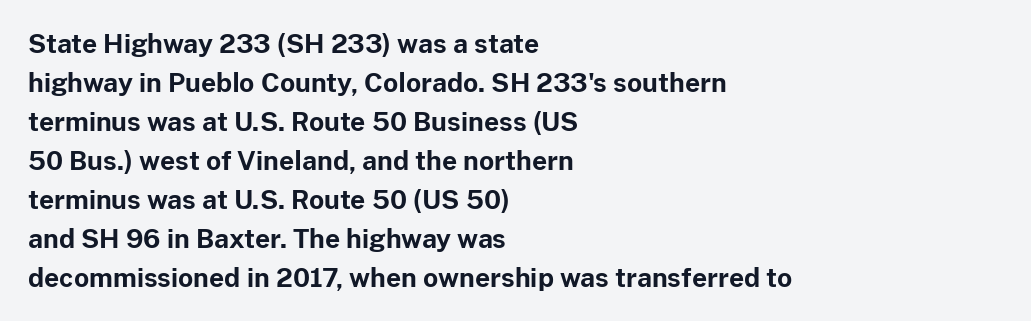
{"italic": "no", "bold": "yes", "underline": "no", "align": "left", "line_spacing": "normal", "line_spacing_ratio": 1.5, "letter_spacing": "normal", "letter_spacing_em": 0.0, "glyph_px": 26}
